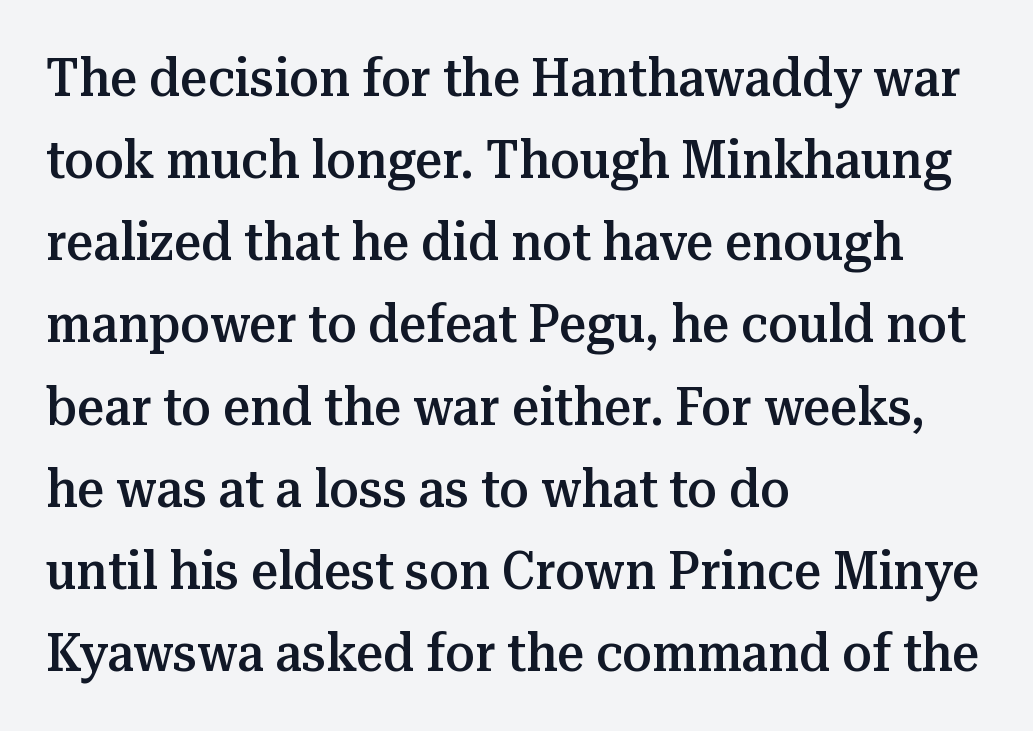
The image shows 53 px semibold serif type, upright; set left-aligned, normal line spacing (1.55x), normal letter spacing, not underlined; medium stroke contrast and a medium x-height.
